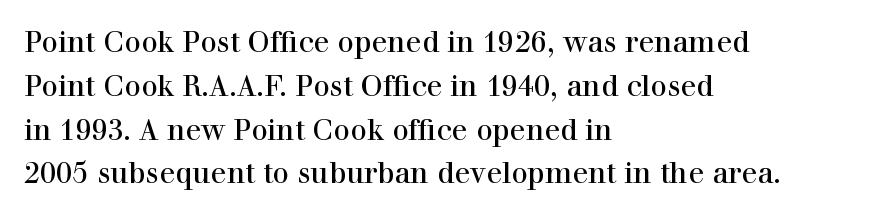
{"serif": "yes", "italic": "no", "bold": "no", "weight": "regular", "width": "normal", "stroke_contrast": "high", "x_height": "medium", "monospaced": "no", "underline": "no", "align": "left", "line_spacing": "normal", "line_spacing_ratio": 1.51, "letter_spacing": "normal", "letter_spacing_em": 0.0, "glyph_px": 29}
